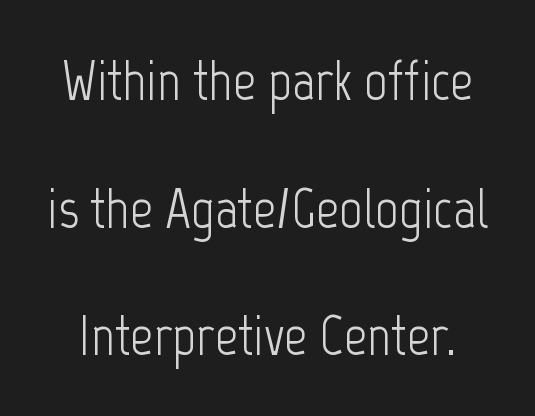
Q: Is the text bold? A: No.
Q: Is the text italic (slanted)? A: No, it is upright.
Q: Is the typeface a serif or a sans-serif typeface? A: Sans-serif.
Q: Is the text underlined? A: No.
Q: Is the spacing between letters normal or unusually wide? A: Normal.
Q: Is the spacing between lines tight, normal or loose? A: Loose.
Q: Width (condensed, normal, or wide)? A: Condensed.
Q: Stroke contrast? A: Low.
Q: x-height? A: Medium.
Q: Monospaced? A: No.
